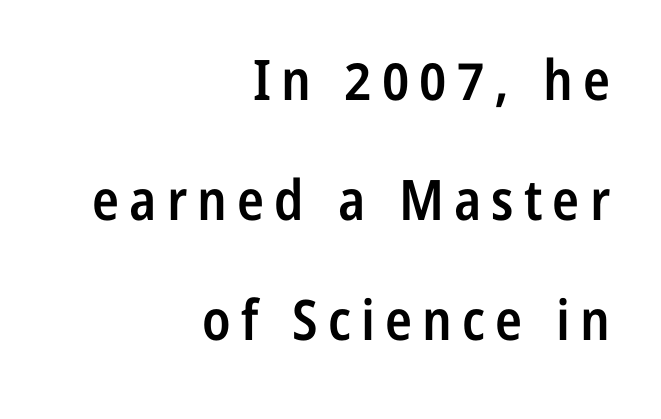
Q: Is the text bold? A: Semi-bold.
Q: Is the text italic (slanted)? A: No, it is upright.
Q: Is the typeface a serif or a sans-serif typeface? A: Sans-serif.
Q: Is the text underlined? A: No.
Q: How is the paragraph aligned? A: Right-aligned.
Q: Is the spacing between lines tight, normal or loose? A: Loose.
Q: Width (condensed, normal, or wide)? A: Condensed.
Q: Stroke contrast? A: Low.
Q: x-height? A: Medium.
Q: Monospaced? A: No.
